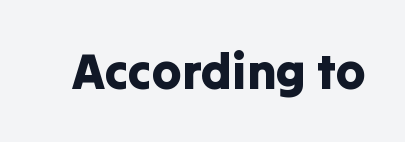
Q: Is the text italic (slanted)? A: No, it is upright.
Q: Is the typeface a serif or a sans-serif typeface? A: Sans-serif.
Q: Is the text underlined? A: No.
Q: Is the spacing between letters normal or unusually wide? A: Normal.
Q: Width (condensed, normal, or wide)? A: Normal.
Q: Stroke contrast? A: Low.
Q: x-height? A: Medium.
Q: Monospaced? A: No.
